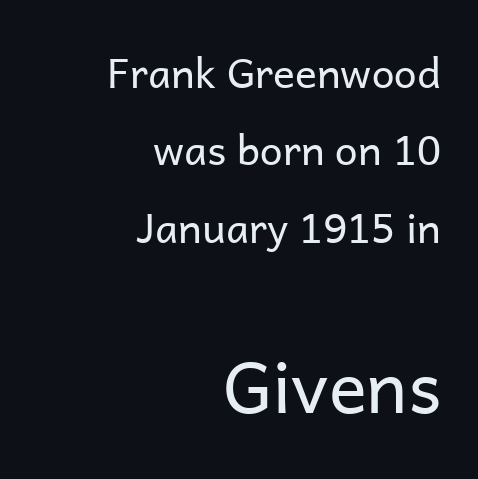
Q: Is the text bold? A: No.
Q: Is the text italic (slanted)? A: No, it is upright.
Q: Is the typeface a serif or a sans-serif typeface? A: Sans-serif.
Q: Is the text underlined? A: No.
Q: How is the paragraph aligned? A: Right-aligned.
Q: Is the spacing between letters normal or unusually wide? A: Normal.
Q: Which block of text is set in a larger size, the first (top) or the second (bottom)? A: The second (bottom) one.
Q: Width (condensed, normal, or wide)? A: Normal.
Q: Stroke contrast? A: Low.
Q: x-height? A: Medium.
Q: Monospaced? A: No.
